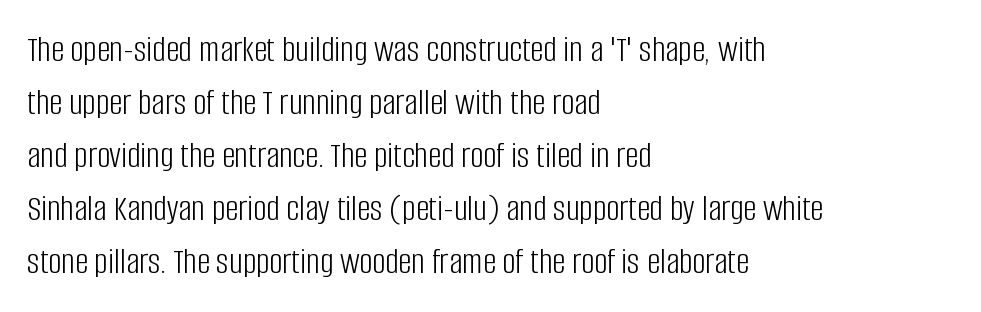
Q: Is the text bold? A: No.
Q: Is the text italic (slanted)? A: No, it is upright.
Q: Is the typeface a serif or a sans-serif typeface? A: Sans-serif.
Q: Is the text underlined? A: No.
Q: How is the paragraph aligned? A: Left-aligned.
Q: Is the spacing between letters normal or unusually wide? A: Normal.
Q: Is the spacing between lines tight, normal or loose? A: Normal.
Q: Width (condensed, normal, or wide)? A: Condensed.
Q: Stroke contrast? A: Low.
Q: x-height? A: Large.
Q: Monospaced? A: No.
